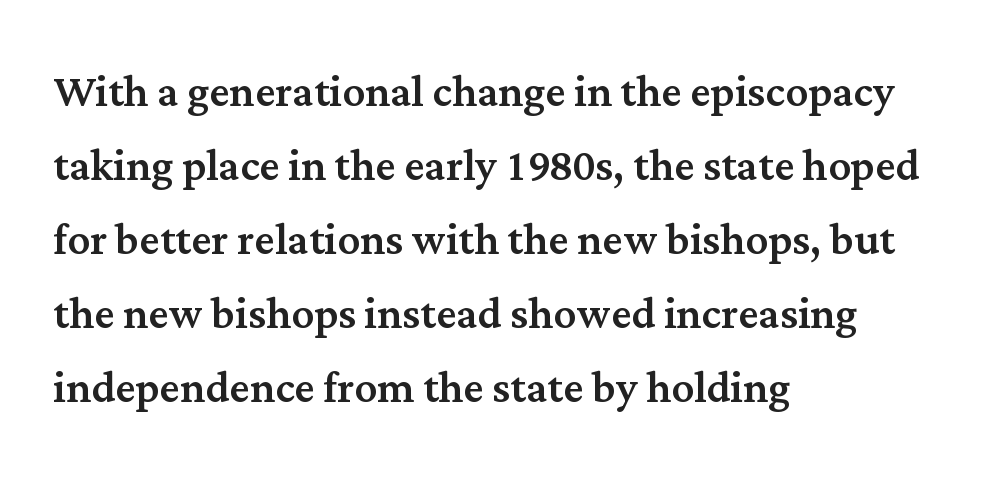
Here the designer chose a conventional face with non-uniform glyph widths. Baseline-to-baseline distance is the conventional proportion of letter height. The paragraph shown leans on its left margin. No word sits above an underline. Rendered with straight, roman letterforms.
